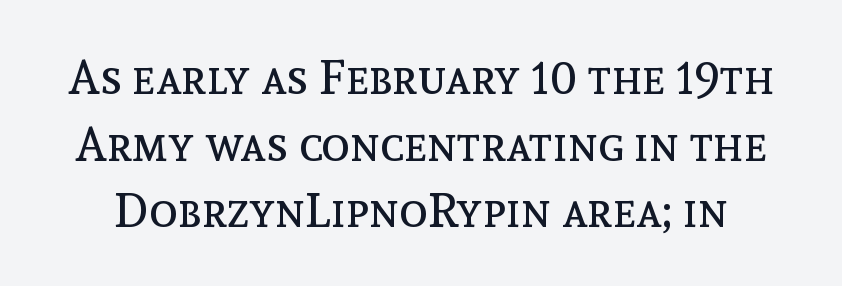
Compared with typical paragraphs, the rows here are spaced about the same. Is the letter spacing exaggerated? No — it looks like the ordinary default. Descender tails drop into unmarked territory. Here the designer chose a conventional face with non-uniform glyph widths. The letters stand upright; this is a roman face.
